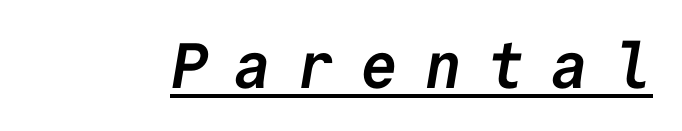
{"serif": "no", "bold": "yes", "weight": "semibold", "width": "normal", "stroke_contrast": "low", "x_height": "medium", "monospaced": "yes", "underline": "yes", "letter_spacing": "wide", "letter_spacing_em": 0.39, "glyph_px": 64}
